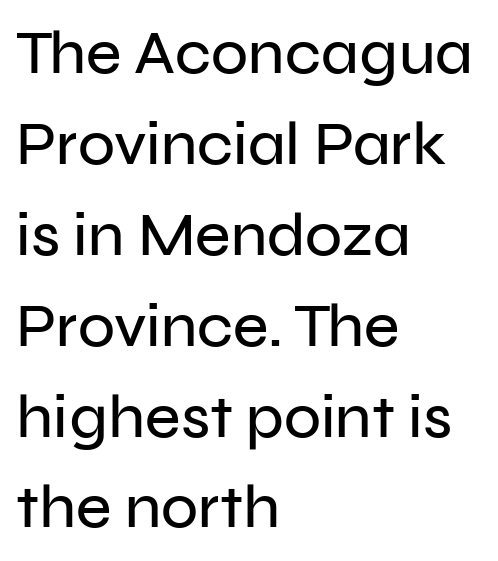
Q: Is the text italic (slanted)? A: No, it is upright.
Q: Is the typeface a serif or a sans-serif typeface? A: Sans-serif.
Q: Is the text underlined? A: No.
Q: How is the paragraph aligned? A: Left-aligned.
Q: Is the spacing between letters normal or unusually wide? A: Normal.
Q: Is the spacing between lines tight, normal or loose? A: Normal.
Q: Width (condensed, normal, or wide)? A: Normal.
Q: Stroke contrast? A: Low.
Q: x-height? A: Medium.
Q: Monospaced? A: No.
